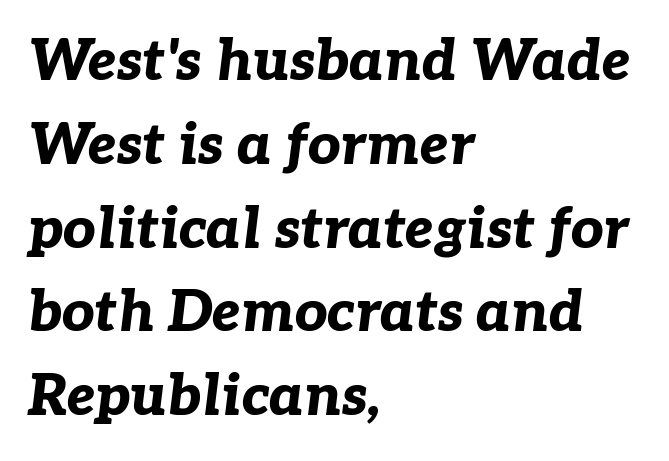
The image shows 57 px bold type, italic (leaning right); set left-aligned, normal line spacing (1.47x), normal letter spacing, not underlined; low stroke contrast and a medium x-height.
